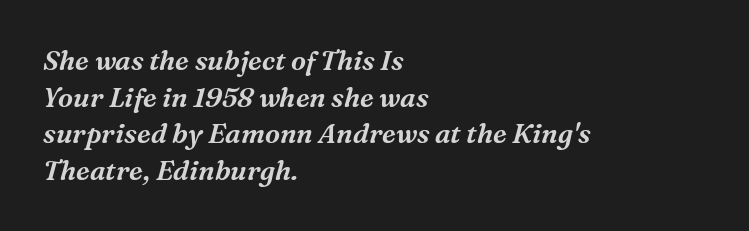
{"italic": "yes", "lean": "right", "slant_degrees": 16, "underline": "no", "align": "left", "line_spacing": "normal", "line_spacing_ratio": 1.36, "letter_spacing": "normal", "letter_spacing_em": 0.0, "glyph_px": 27}
